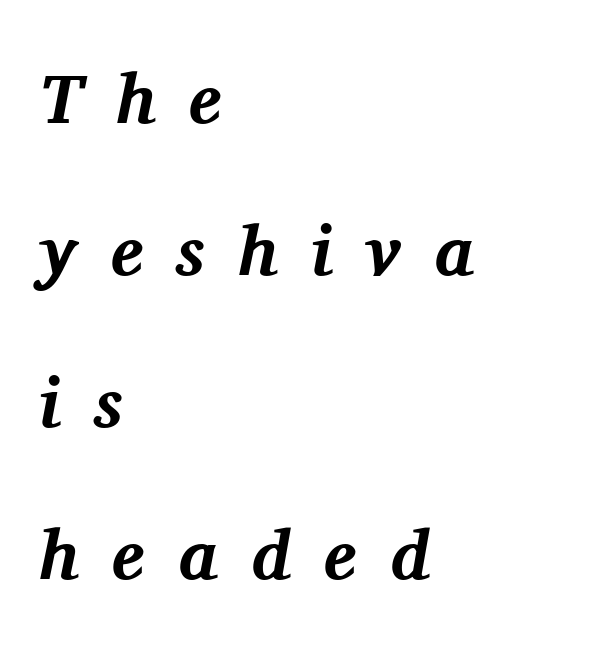
The image shows 70 px bold serif type, italic (leaning right); set left-aligned, loose line spacing (2.17x), unusually wide letter spacing (+0.47 em), not underlined; medium stroke contrast and a medium x-height.
